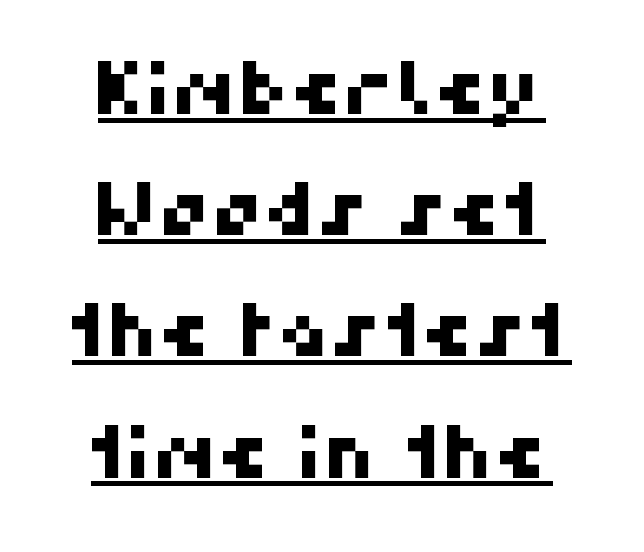
The image shows 73 px sans-serif type; set centered, normal line spacing (1.66x), normal letter spacing, underlined; high stroke contrast and a medium x-height.
